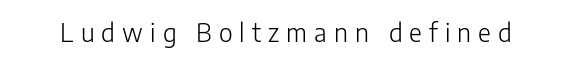
Descender tails drop into unmarked territory. Characters remain perfectly vertical along every line. Weight: not bold — regular or lighter. The rendering inserts visible extra space after every character.
